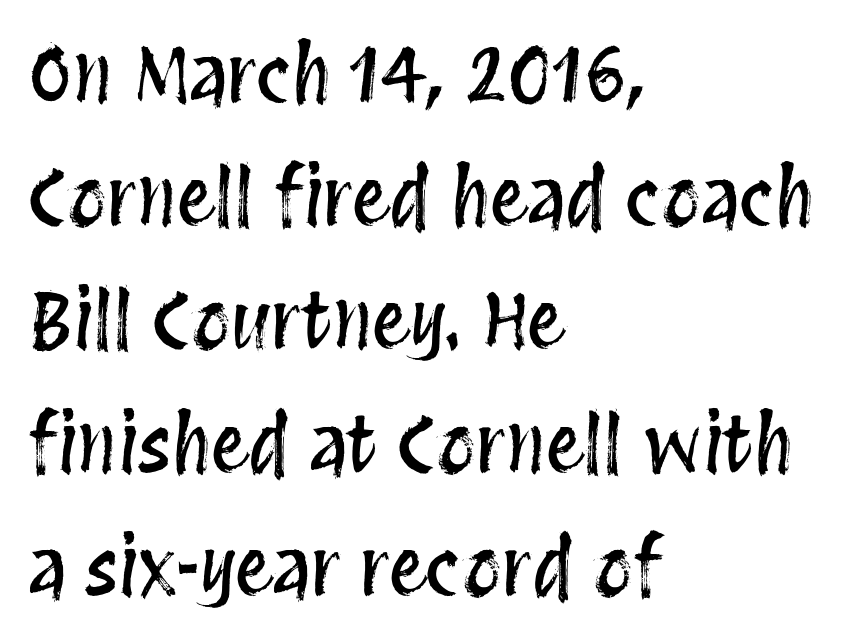
Q: Is the text italic (slanted)? A: No, it is upright.
Q: Is the text underlined? A: No.
Q: How is the paragraph aligned? A: Left-aligned.
Q: Is the spacing between letters normal or unusually wide? A: Normal.
Q: Is the spacing between lines tight, normal or loose? A: Normal.
Q: Width (condensed, normal, or wide)? A: Condensed.
Q: Stroke contrast? A: Medium.
Q: x-height? A: Large.
Q: Monospaced? A: No.
